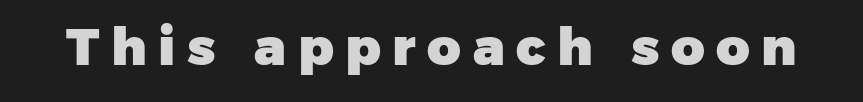
The image shows 52 px heavy sans-serif type; set unusually wide letter spacing (+0.22 em), not underlined; low stroke contrast and a medium x-height.
